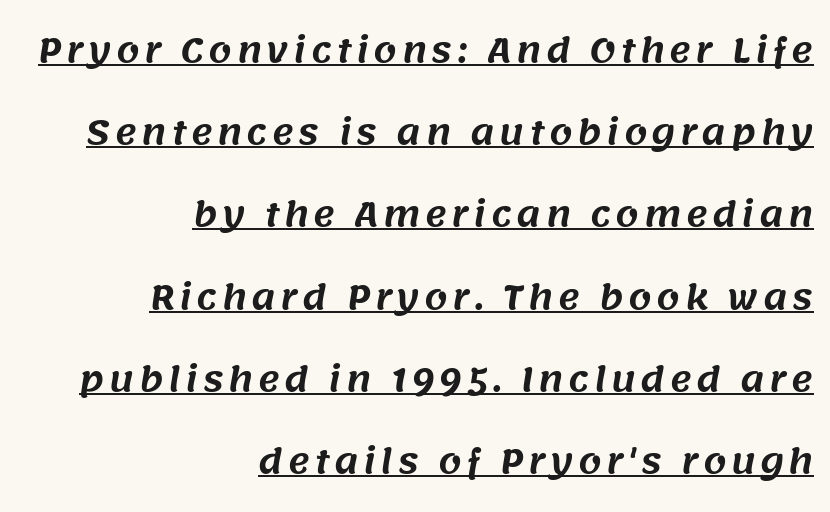
Horizontal alignment here is rightward, an uncommon choice for prose. Is there an underline? Yes — a line sits under the letters. A sans-serif font was chosen for this passage. Character widths vary here, with narrow letters taking less room than wide ones. Leading: increased.
